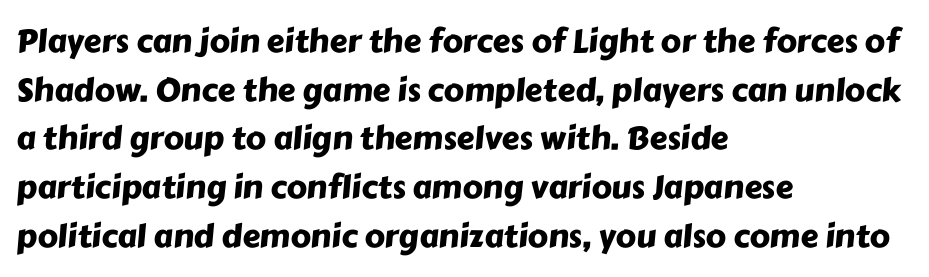
Q: Is the typeface a serif or a sans-serif typeface? A: Sans-serif.
Q: Is the text underlined? A: No.
Q: How is the paragraph aligned? A: Left-aligned.
Q: Is the spacing between letters normal or unusually wide? A: Normal.
Q: Is the spacing between lines tight, normal or loose? A: Normal.
Q: Width (condensed, normal, or wide)? A: Normal.
Q: Stroke contrast? A: Low.
Q: x-height? A: Medium.
Q: Monospaced? A: No.
